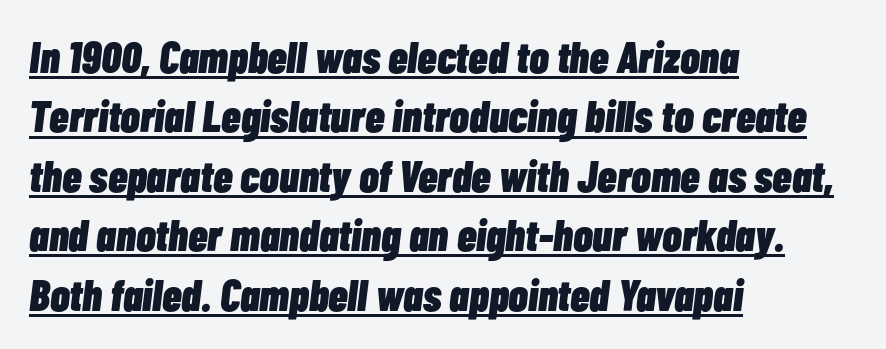
The image shows 44 px heavy, condensed type, italic (leaning right); set left-aligned, normal line spacing (1.35x), normal letter spacing, underlined; low stroke contrast and a medium x-height.
